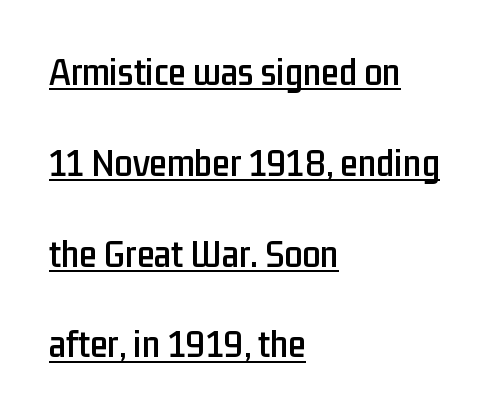
{"serif": "no", "italic": "no", "width": "condensed", "stroke_contrast": "low", "x_height": "medium", "monospaced": "no", "underline": "yes", "align": "left", "line_spacing": "loose", "line_spacing_ratio": 2.27, "letter_spacing": "normal", "letter_spacing_em": 0.0, "glyph_px": 40}
